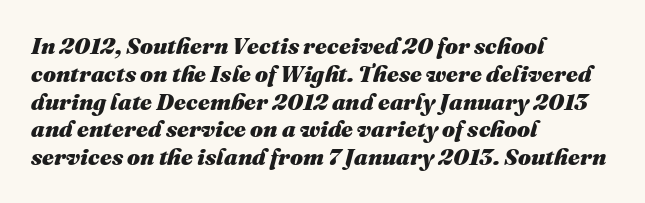
Q: Is the text bold? A: Yes.
Q: Is the text italic (slanted)? A: Yes, it leans right by about 16 degrees.
Q: Is the text underlined? A: No.
Q: How is the paragraph aligned? A: Left-aligned.
Q: Is the spacing between letters normal or unusually wide? A: Normal.
